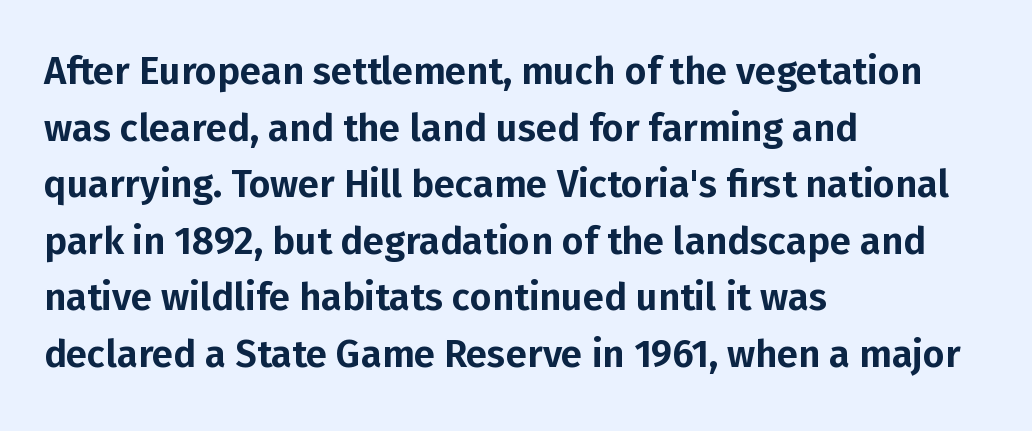
The image shows 38 px sans-serif type, upright; set left-aligned, normal line spacing (1.49x), normal letter spacing, not underlined; low stroke contrast and a medium x-height.
